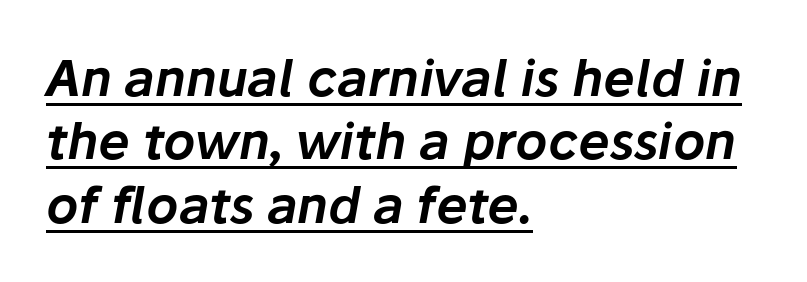
The image shows 50 px text type, italic (leaning right); set left-aligned, normal line spacing (1.27x), normal letter spacing, underlined; low stroke contrast and a medium x-height.
